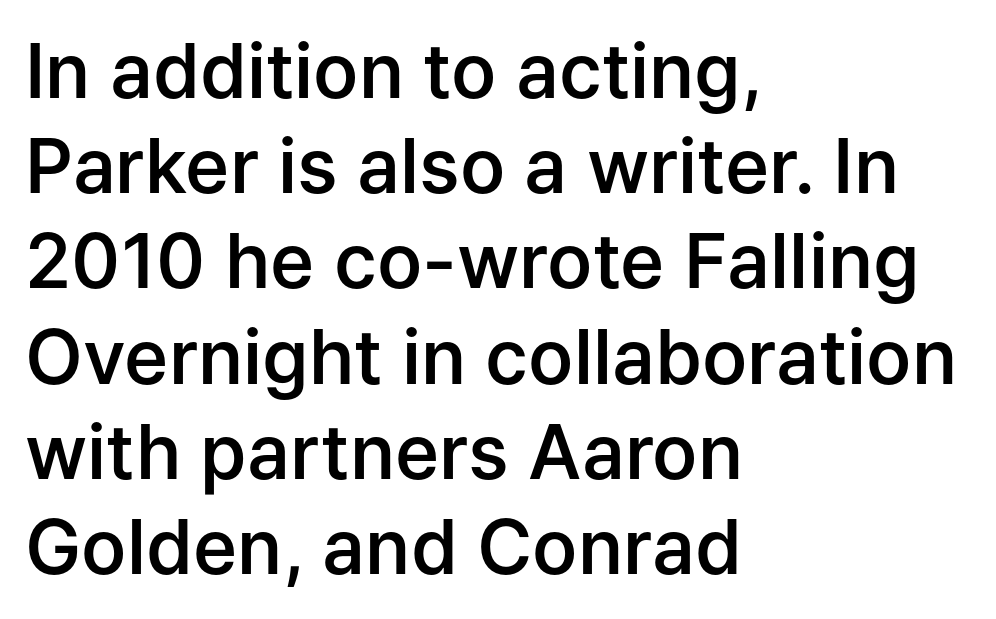
The image shows 75 px semibold sans-serif type, upright; set left-aligned, normal line spacing (1.27x), normal letter spacing, not underlined; low stroke contrast and a medium x-height.
